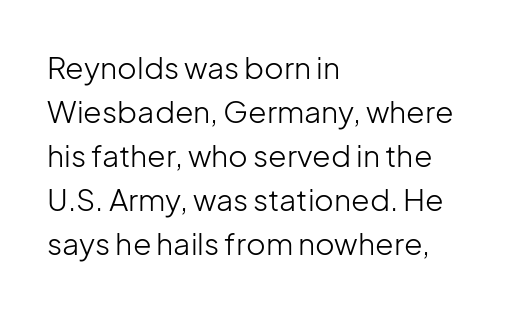
{"serif": "no", "italic": "no", "bold": "no", "weight": "light", "width": "normal", "stroke_contrast": "low", "x_height": "medium", "monospaced": "no", "underline": "no", "align": "left", "line_spacing": "normal", "line_spacing_ratio": 1.47, "letter_spacing": "normal", "letter_spacing_em": 0.0, "glyph_px": 30}
